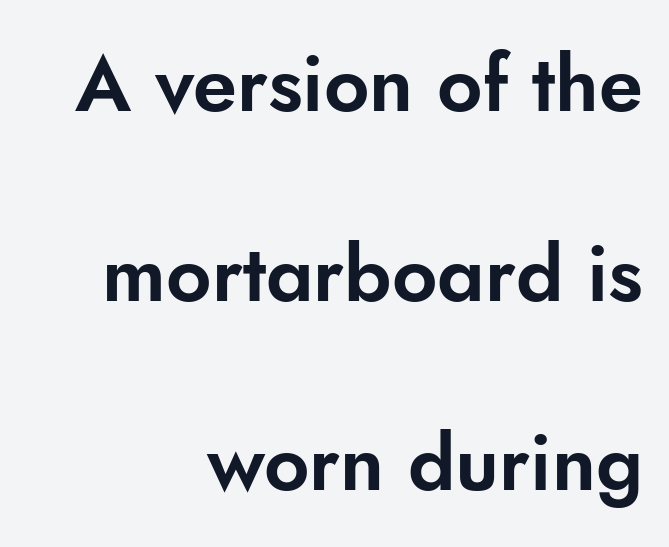
Q: Is the text italic (slanted)? A: No, it is upright.
Q: Is the typeface a serif or a sans-serif typeface? A: Sans-serif.
Q: Is the text underlined? A: No.
Q: How is the paragraph aligned? A: Right-aligned.
Q: Is the spacing between letters normal or unusually wide? A: Normal.
Q: Is the spacing between lines tight, normal or loose? A: Loose.
Q: Width (condensed, normal, or wide)? A: Normal.
Q: Stroke contrast? A: Low.
Q: x-height? A: Small.
Q: Monospaced? A: No.
